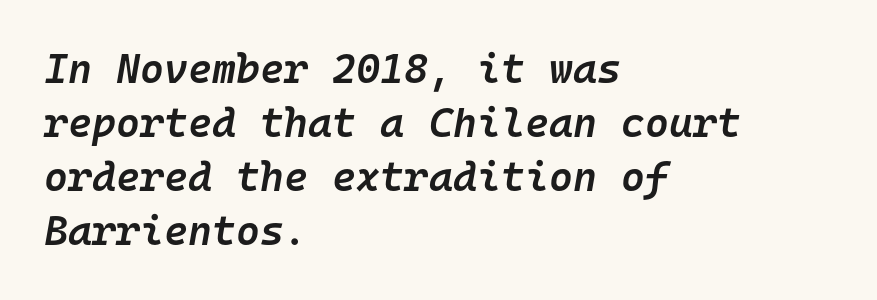
Q: Is the text bold? A: Semi-bold.
Q: Is the text italic (slanted)? A: Yes, it leans right by about 10 degrees.
Q: Is the text underlined? A: No.
Q: How is the paragraph aligned? A: Left-aligned.
Q: Is the spacing between letters normal or unusually wide? A: Normal.
Q: Is the spacing between lines tight, normal or loose? A: Normal.
Q: Width (condensed, normal, or wide)? A: Normal.
Q: Stroke contrast? A: Low.
Q: x-height? A: Medium.
Q: Monospaced? A: Yes.
